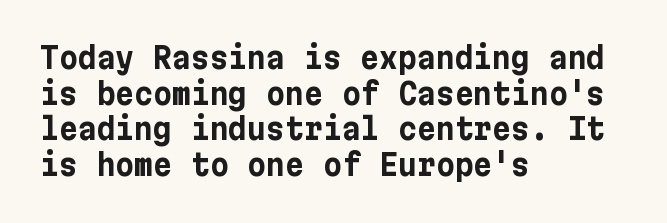
Q: Is the text bold? A: Yes.
Q: Is the text italic (slanted)? A: No, it is upright.
Q: Is the typeface a serif or a sans-serif typeface? A: Sans-serif.
Q: Is the text underlined? A: No.
Q: How is the paragraph aligned? A: Left-aligned.
Q: Is the spacing between letters normal or unusually wide? A: Normal.
Q: Width (condensed, normal, or wide)? A: Normal.
Q: Stroke contrast? A: Low.
Q: x-height? A: Medium.
